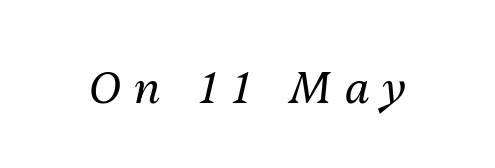
The image shows 44 px regular-weight type, italic (leaning right); set unusually wide letter spacing (+0.32 em), not underlined; medium stroke contrast and a medium x-height.
